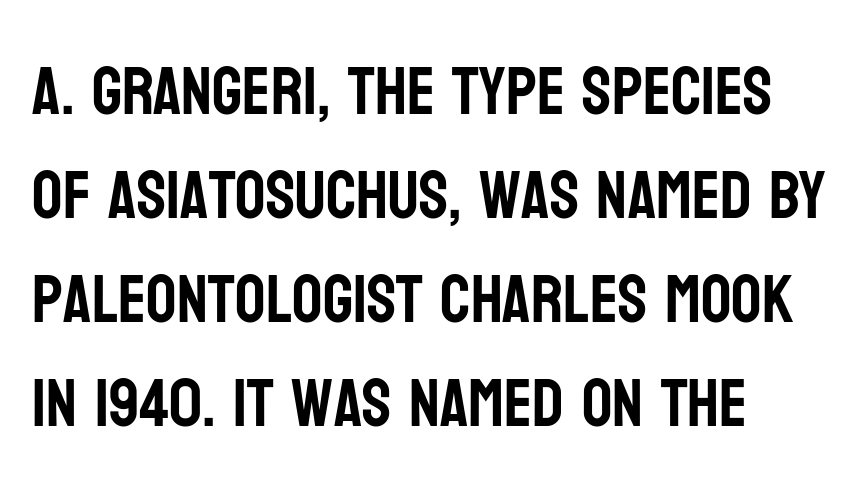
{"serif": "no", "italic": "no", "width": "condensed", "stroke_contrast": "low", "x_height": "large", "monospaced": "no", "underline": "no", "align": "left", "line_spacing": "normal", "line_spacing_ratio": 1.55, "letter_spacing": "normal", "letter_spacing_em": 0.0, "glyph_px": 67}
